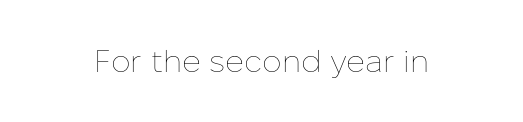
Q: Is the text bold? A: No.
Q: Is the text italic (slanted)? A: No, it is upright.
Q: Is the text underlined? A: No.
Q: Is the spacing between letters normal or unusually wide? A: Normal.
Q: Width (condensed, normal, or wide)? A: Normal.
Q: Stroke contrast? A: Low.
Q: x-height? A: Medium.
Q: Monospaced? A: No.
